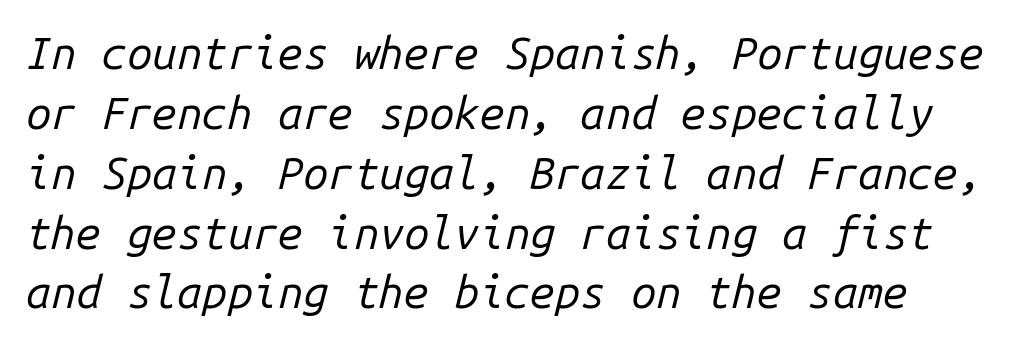
The image shows 45 px regular-weight type, italic (leaning right), monospaced; set normal line spacing (1.33x), normal letter spacing, not underlined; low stroke contrast and a medium x-height.
